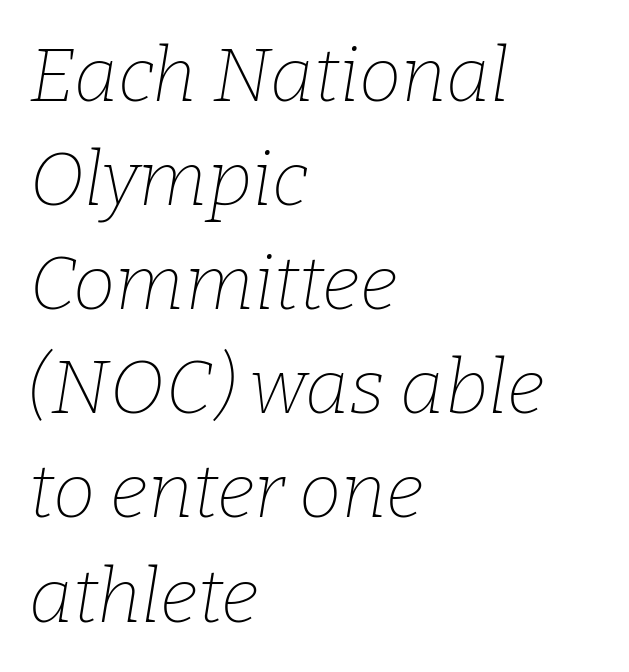
Vertical spacing — default. Underline: absent. The typeface chosen for these lines features serifs. This sample has the flowing, uneven cadence of proportional lettering. Would a proofreader flag this as italicized? Yes.
